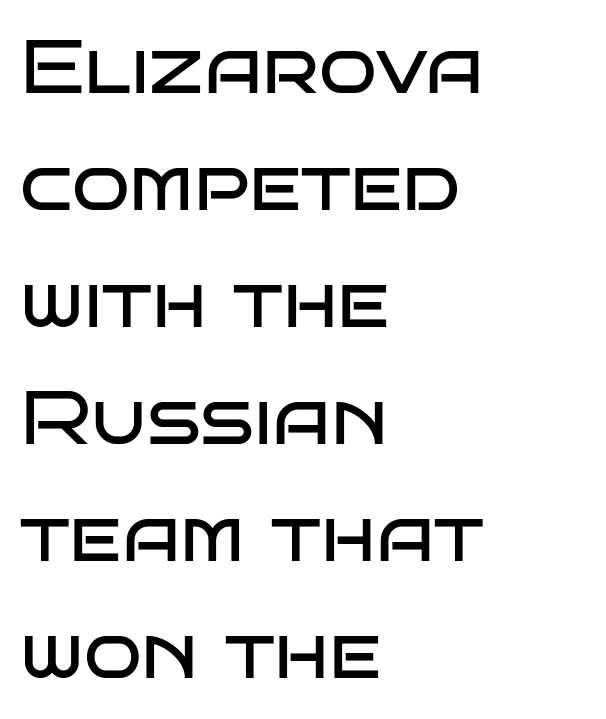
The image shows 76 px regular-weight, wide sans-serif type, upright; set left-aligned, normal line spacing (1.54x), normal letter spacing, not underlined; low stroke contrast and a large x-height.
